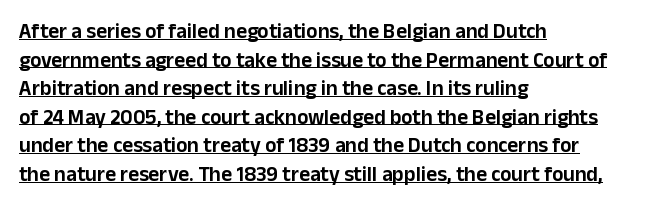
The image shows 21 px text type, upright; set left-aligned, normal line spacing (1.36x), normal letter spacing, underlined.
